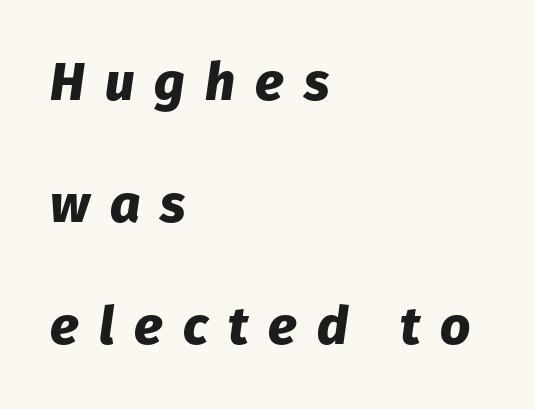
The image shows 53 px heavy type, italic (leaning right); set left-aligned, loose line spacing (2.3x), unusually wide letter spacing (+0.38 em), not underlined; low stroke contrast and a medium x-height.
